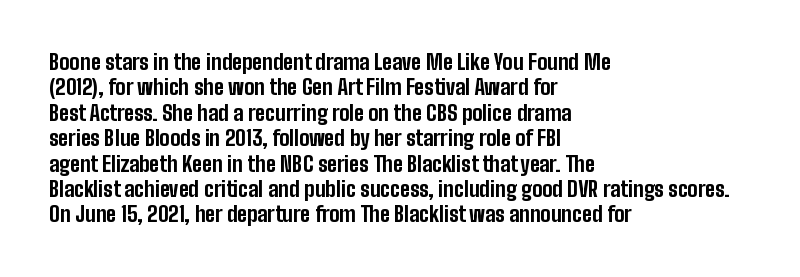
{"italic": "no", "bold": "yes", "underline": "no", "align": "left", "line_spacing_ratio": 1.21, "letter_spacing": "normal", "letter_spacing_em": 0.0, "glyph_px": 21}
